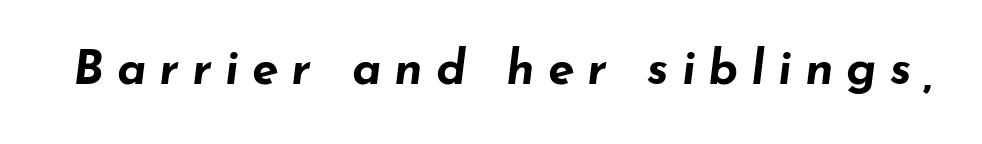
{"italic": "yes", "lean": "right", "slant_degrees": 7, "bold": "yes", "weight": "bold", "width": "wide", "stroke_contrast": "low", "x_height": "small", "monospaced": "no", "underline": "no", "letter_spacing": "wide", "letter_spacing_em": 0.27, "glyph_px": 48}
